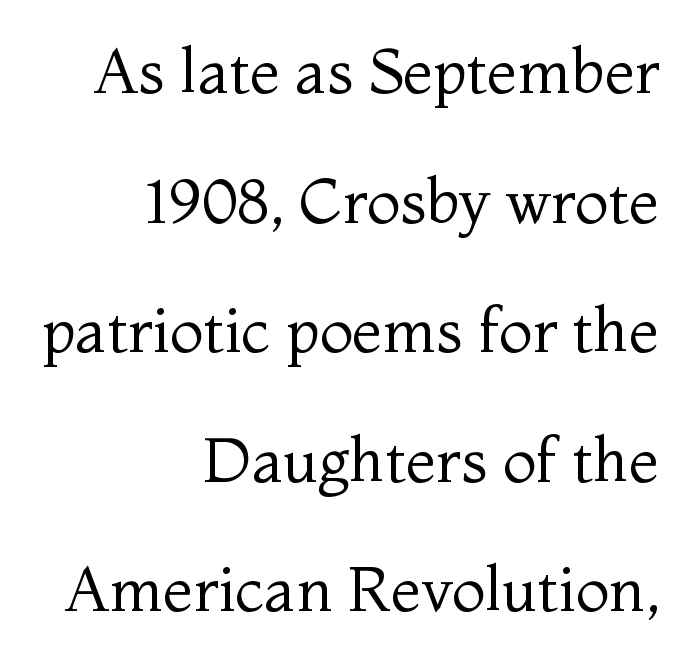
Q: Is the text bold? A: No.
Q: Is the text italic (slanted)? A: No, it is upright.
Q: Is the typeface a serif or a sans-serif typeface? A: Serif.
Q: Is the text underlined? A: No.
Q: How is the paragraph aligned? A: Right-aligned.
Q: Is the spacing between letters normal or unusually wide? A: Normal.
Q: Is the spacing between lines tight, normal or loose? A: Loose.
Q: Width (condensed, normal, or wide)? A: Normal.
Q: Stroke contrast? A: Medium.
Q: x-height? A: Medium.
Q: Monospaced? A: No.
